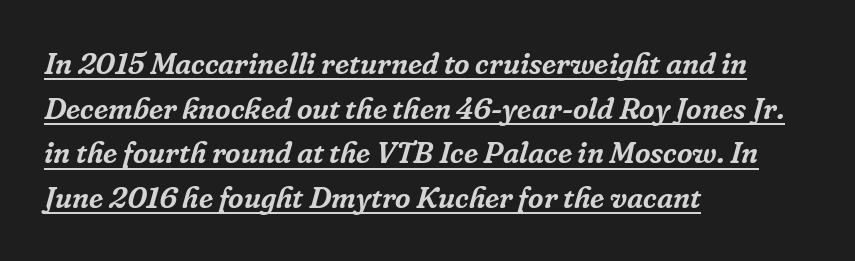
You can tell from the footed stems that serif type was used. You can tell it's italic because the verticals aren't actually vertical. The rag falls on the right side of this text block. The line-height multiplier appears to be the usual default.
